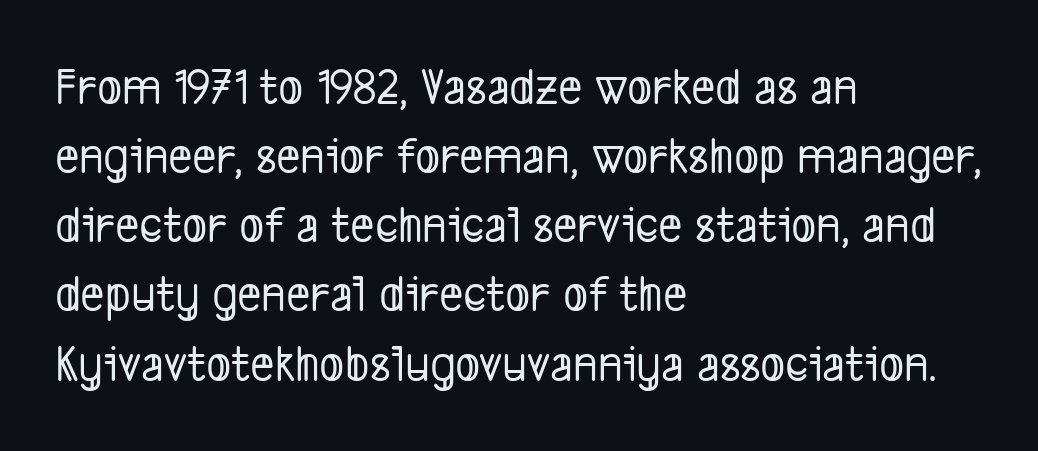
Q: Is the typeface a serif or a sans-serif typeface? A: Sans-serif.
Q: Is the text underlined? A: No.
Q: How is the paragraph aligned? A: Left-aligned.
Q: Is the spacing between letters normal or unusually wide? A: Normal.
Q: Is the spacing between lines tight, normal or loose? A: Normal.
Q: Width (condensed, normal, or wide)? A: Condensed.
Q: Stroke contrast? A: Low.
Q: x-height? A: Medium.
Q: Monospaced? A: No.
